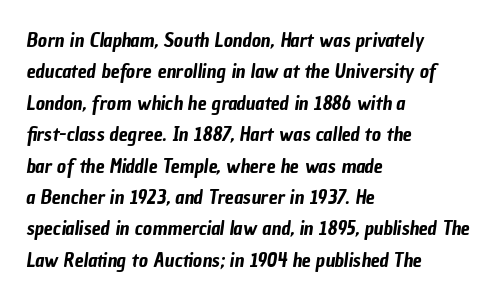
Q: Is the text underlined? A: No.
Q: How is the paragraph aligned? A: Left-aligned.
Q: Is the spacing between letters normal or unusually wide? A: Normal.
Q: Is the spacing between lines tight, normal or loose? A: Normal.
